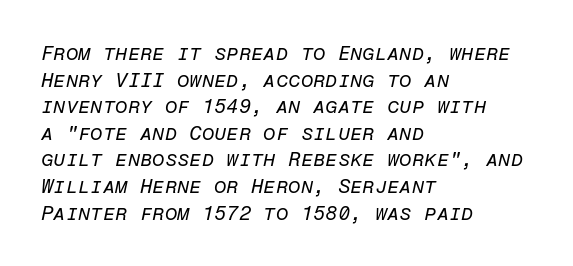
Compared with a centered layout, this one pins lines to the left instead. Check under the words: just untouched page. Leading: standard. Tall strokes in this sample are angled rather than plumb. Stems here are at most as thick as an everyday book face. Between one letter and the next there's only the usual sliver of space.
